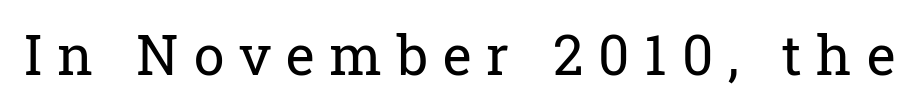
The image shows 55 px regular-weight serif type, upright; set unusually wide letter spacing (+0.27 em), not underlined; low stroke contrast and a medium x-height.
